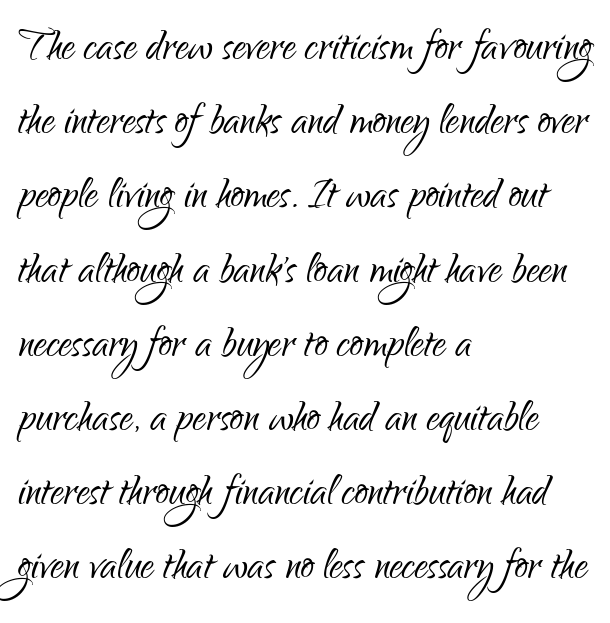
The vertical gap from one line to the next is medium. Bare-footed words on every line. Grotesque or geometric, the face here clearly has no serifs.
